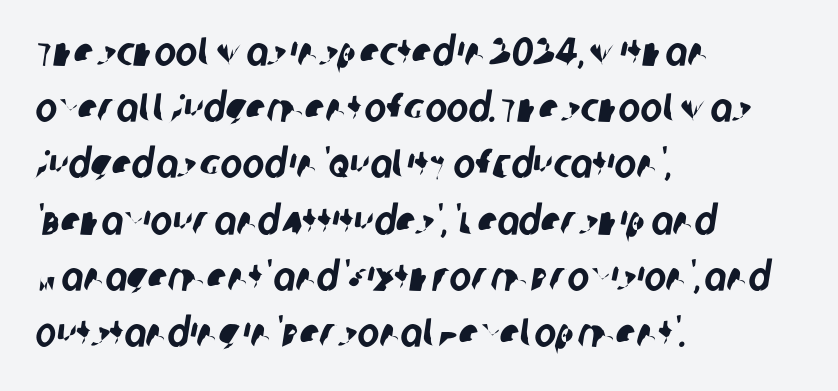
The image shows 41 px condensed sans-serif type; set left-aligned, normal line spacing (1.37x), normal letter spacing, not underlined; low stroke contrast and a large x-height.
